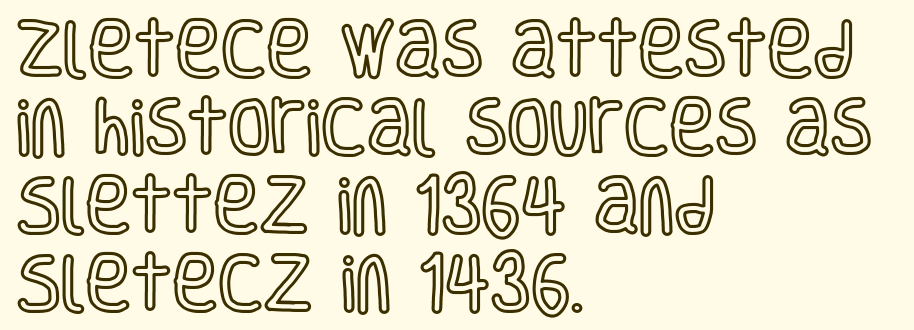
The strip under each line holds only bare page. Reading down the column, the eye jumps a familiar distance to each next line. Here the glyphs are tracked normally, forming tight word shapes. These lines are rendered in a variable-pitch font. Posture: upright roman. The rendering anchors every line to the left-hand side.
